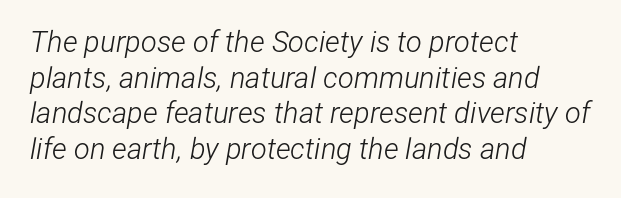
{"italic": "yes", "lean": "right", "slant_degrees": 12, "bold": "no", "weight": "light", "width": "condensed", "stroke_contrast": "low", "x_height": "medium", "monospaced": "no", "underline": "no", "align": "left", "line_spacing_ratio": 1.23, "letter_spacing": "normal", "letter_spacing_em": 0.0, "glyph_px": 29}
